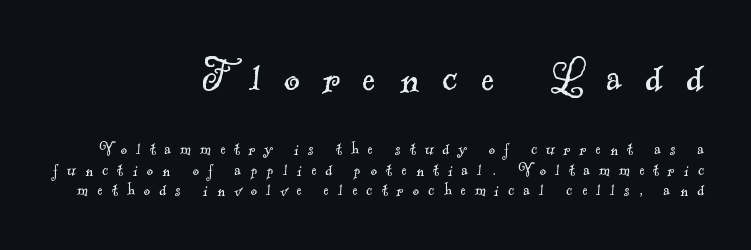
{"serif": "yes", "bold": "no", "weight": "light", "width": "normal", "x_height": "small", "monospaced": "no", "underline": "no", "align": "right", "line_spacing": "tight", "line_spacing_ratio": 1.08, "letter_spacing": "wide", "letter_spacing_em": 0.49, "larger_block": "first", "size_ratio": 2.53, "glyph_px": 48}
